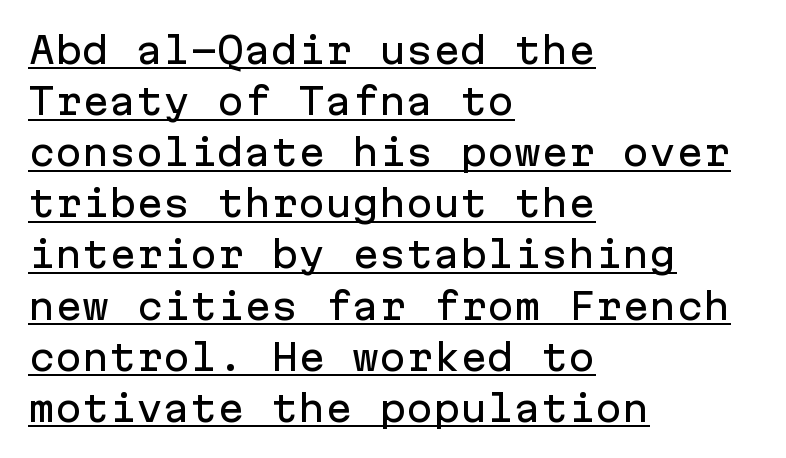
This sample has the even, mechanical cadence of fixed-width lettering. How are the letters spaced? Ordinarily, with no added tracking. These lines are composed in type without serifs. Tall strokes in this sample are plumb rather than angled. The paragraph shown leans on its left margin.
